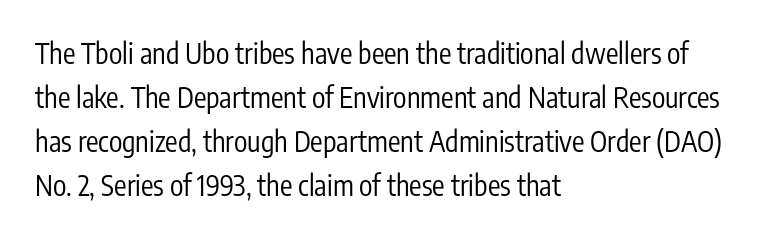
The image shows 28 px regular-weight, condensed sans-serif type, upright; set left-aligned, normal line spacing (1.57x), normal letter spacing, not underlined; low stroke contrast and a medium x-height.
